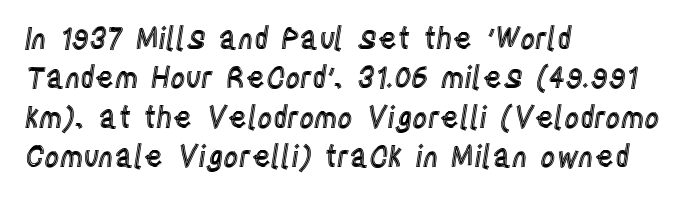
Clear beneath every line of the passage. The rag falls on the right side of this text block. Varying glyph widths throughout — classic text-font behaviour. Regular leading.
